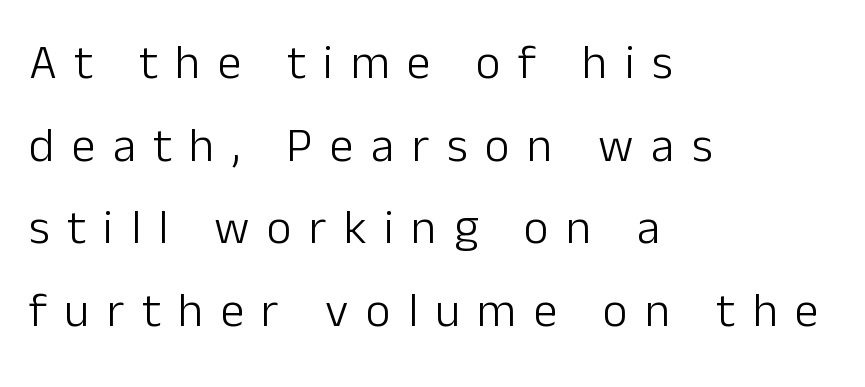
Q: Is the text bold? A: No.
Q: Is the text italic (slanted)? A: No, it is upright.
Q: Is the typeface a serif or a sans-serif typeface? A: Sans-serif.
Q: Is the text underlined? A: No.
Q: How is the paragraph aligned? A: Left-aligned.
Q: Is the spacing between letters normal or unusually wide? A: Unusually wide.
Q: Width (condensed, normal, or wide)? A: Normal.
Q: Stroke contrast? A: Low.
Q: x-height? A: Medium.
Q: Monospaced? A: No.
